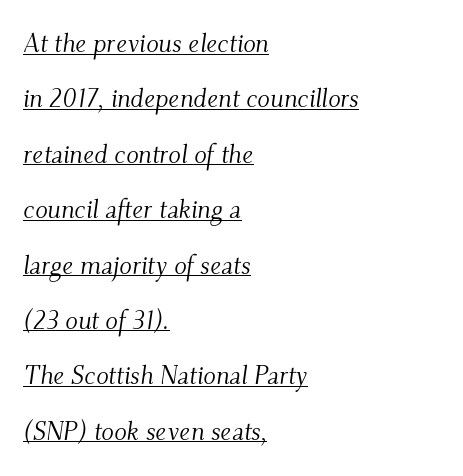
The image shows 26 px text type, italic (leaning right); set left-aligned, loose line spacing (2.13x), normal letter spacing, underlined.
